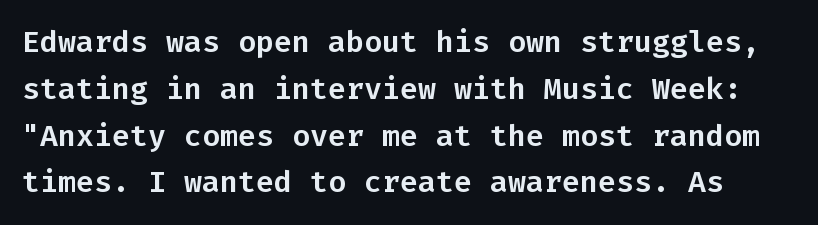
The space between consecutive lines is moderate. This is the regular roman posture of the typeface. Beneath every word, the page is bare. Every character here occupies the same horizontal width, giving the sample a typewriter-like rhythm. Are there feet on the stems? There aren't — it's a sans. The rendering keeps characters at their native spacing.
